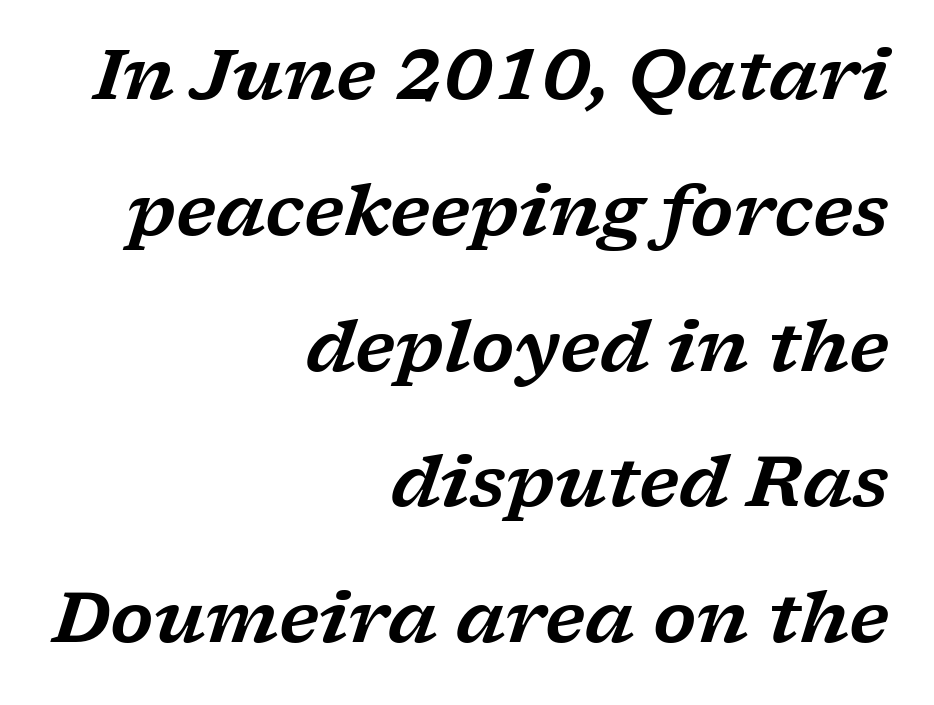
The image shows 70 px wide serif type, italic (leaning right); set right-aligned, loose line spacing (1.94x), normal letter spacing, not underlined; low stroke contrast and a medium x-height.
